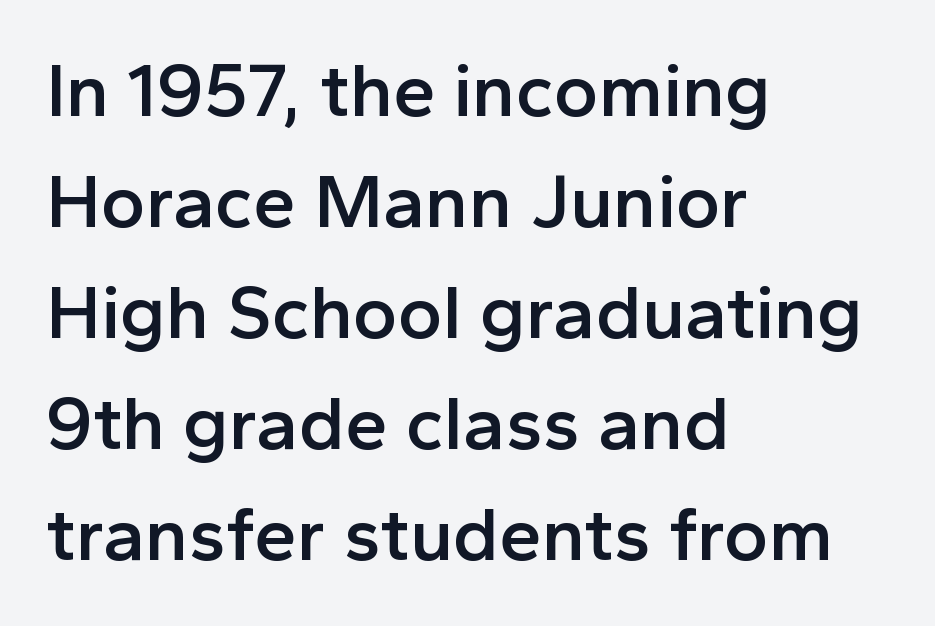
The image shows 76 px semibold sans-serif type, upright; set left-aligned, normal line spacing (1.46x), normal letter spacing, not underlined; a medium x-height.
